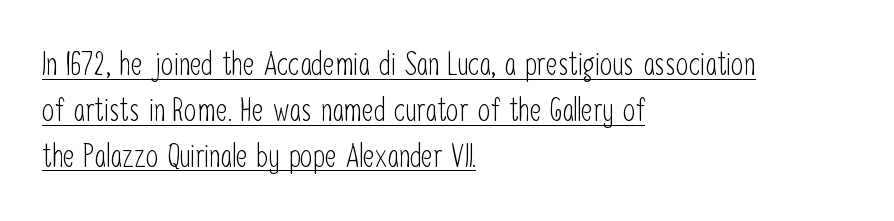
{"serif": "no", "italic": "no", "bold": "no", "weight": "light", "width": "condensed", "stroke_contrast": "low", "x_height": "medium", "monospaced": "no", "underline": "yes", "align": "left", "line_spacing": "normal", "line_spacing_ratio": 1.43, "letter_spacing": "normal", "letter_spacing_em": 0.0, "glyph_px": 32}
